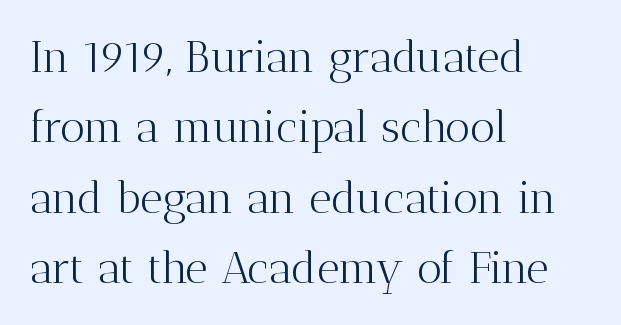
This sample is left-justified, so line endings fall wherever the words run out. The weight tops out at a normal text grade. The leading is moderate, giving the passage an even texture. Tracking value appears to be zero — textbook default spacing.
